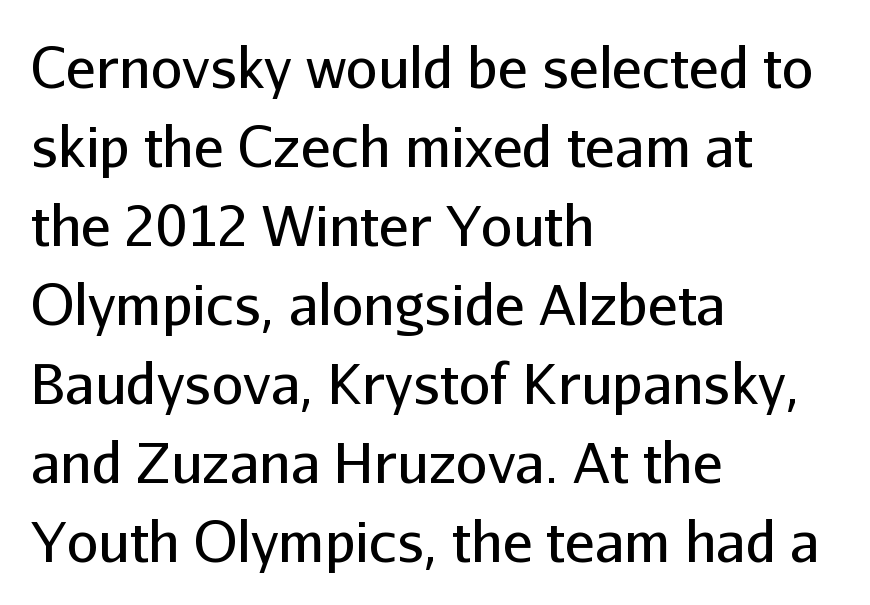
The image shows 56 px regular-weight sans-serif type, upright; set left-aligned, normal line spacing (1.41x), normal letter spacing, not underlined; low stroke contrast and a medium x-height.
